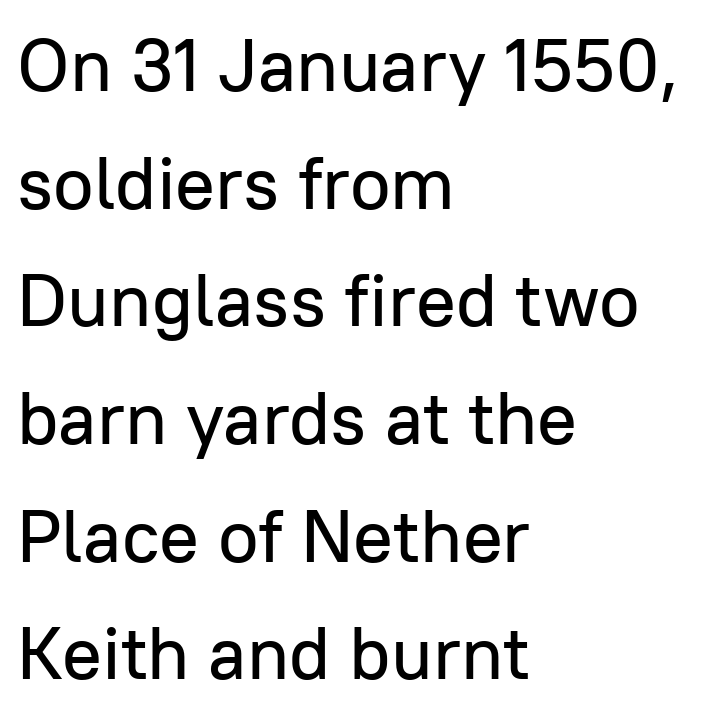
This sample uses plain, unmodified letter spacing. Teacher's note: observe the even left margin — that is flush-left alignment. Proportional: the letters do not fall into vertical columns. Is this a sans? Yes — the strokes have no serifs. The vertical gap from one line to the next is medium.
